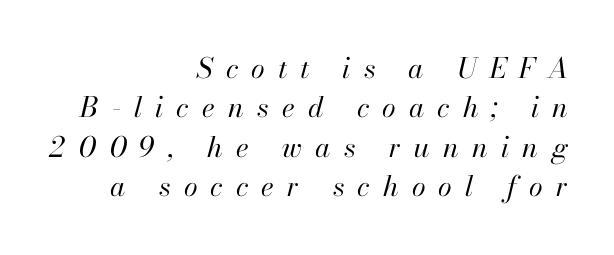
The image shows 28 px regular-weight type, italic (leaning right); set right-aligned, normal line spacing (1.41x), unusually wide letter spacing (+0.47 em), not underlined; high stroke contrast and a small x-height.
